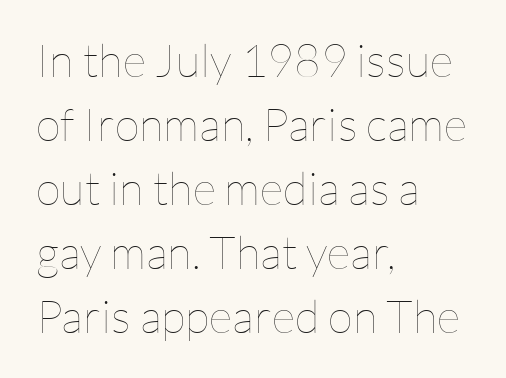
The image shows 46 px thin type, upright; set left-aligned, normal line spacing (1.39x), normal letter spacing, not underlined; low stroke contrast and a medium x-height.
